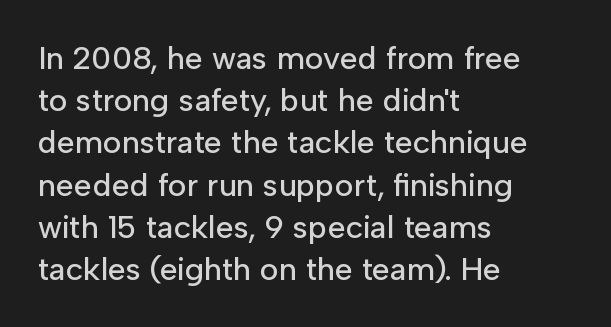
{"serif": "no", "italic": "no", "width": "normal", "stroke_contrast": "low", "x_height": "medium", "monospaced": "no", "underline": "no", "align": "left", "line_spacing": "normal", "line_spacing_ratio": 1.32, "letter_spacing": "normal", "letter_spacing_em": 0.0, "glyph_px": 32}
